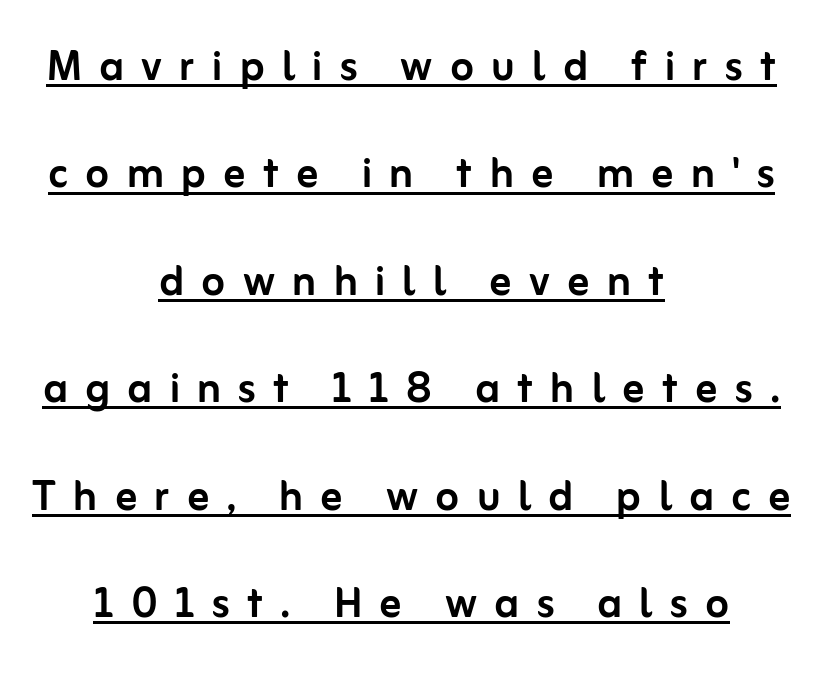
The image shows 54 px sans-serif type, upright; set centered, loose line spacing (1.99x), unusually wide letter spacing (+0.32 em), underlined; low stroke contrast and a medium x-height.
